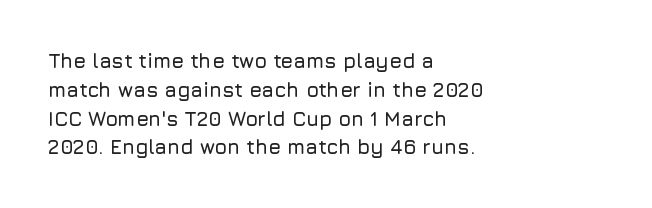
Default kerning and tracking; the words read as compact shapes. The type sits square on the baseline with zero lean. How would I describe the line gaps? Plain and ordinary. The zone under the glyphs is completely vacant. The lines are quadded left.
